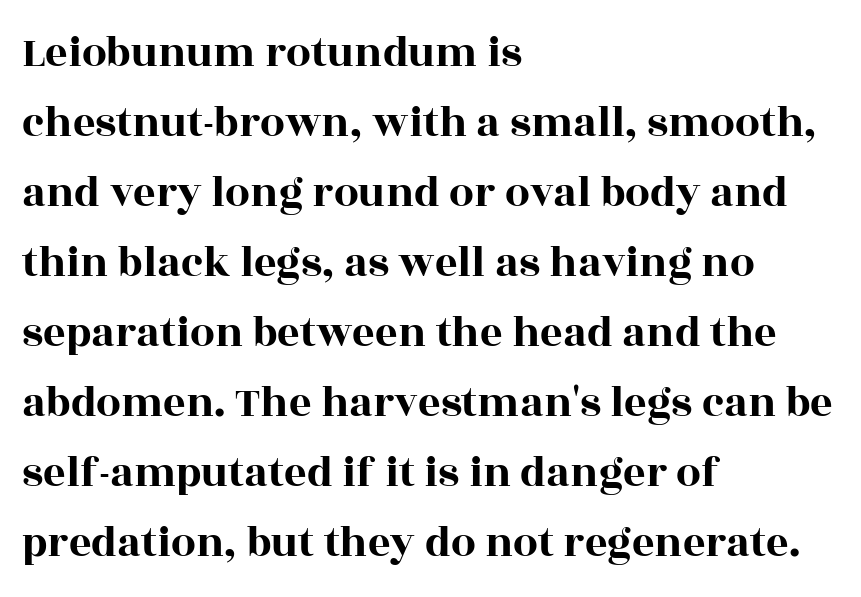
{"serif": "yes", "italic": "no", "width": "wide", "x_height": "large", "monospaced": "no", "underline": "no", "align": "left", "line_spacing": "normal", "line_spacing_ratio": 1.59, "letter_spacing": "normal", "letter_spacing_em": 0.0, "glyph_px": 44}
